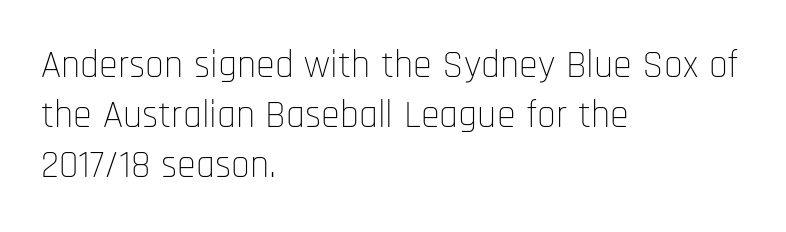
This rendering leaves character spacing at its baseline value. Letters have the restrained weight of plain body copy at most. These lines are rendered in a variable-pitch font. Clear beneath every line of the passage. This sample uses an upright cut, with every glyph sitting square on the baseline.
